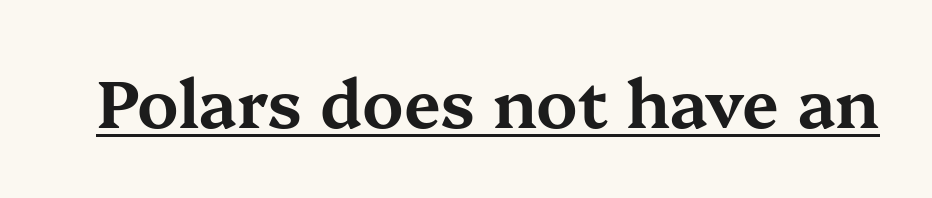
Q: Is the text italic (slanted)? A: No, it is upright.
Q: Is the typeface a serif or a sans-serif typeface? A: Serif.
Q: Is the text underlined? A: Yes.
Q: Is the spacing between letters normal or unusually wide? A: Normal.
Q: Width (condensed, normal, or wide)? A: Wide.
Q: Stroke contrast? A: Medium.
Q: x-height? A: Medium.
Q: Monospaced? A: No.
